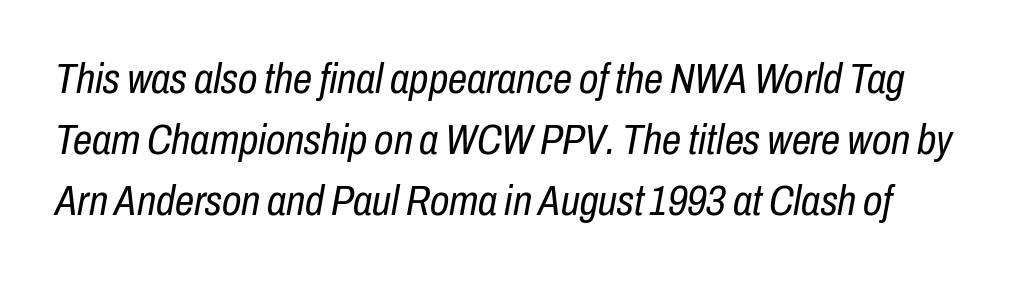
{"italic": "yes", "lean": "right", "slant_degrees": 10, "bold": "no", "weight": "regular", "width": "condensed", "stroke_contrast": "low", "x_height": "medium", "monospaced": "no", "underline": "no", "line_spacing": "normal", "line_spacing_ratio": 1.42, "letter_spacing": "normal", "letter_spacing_em": 0.0, "glyph_px": 43}
